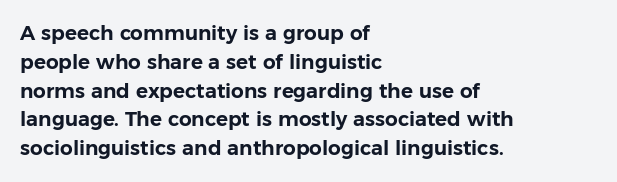
Q: Is the text italic (slanted)? A: No, it is upright.
Q: Is the text underlined? A: No.
Q: How is the paragraph aligned? A: Left-aligned.
Q: Is the spacing between letters normal or unusually wide? A: Normal.
Q: Is the spacing between lines tight, normal or loose? A: Normal.
